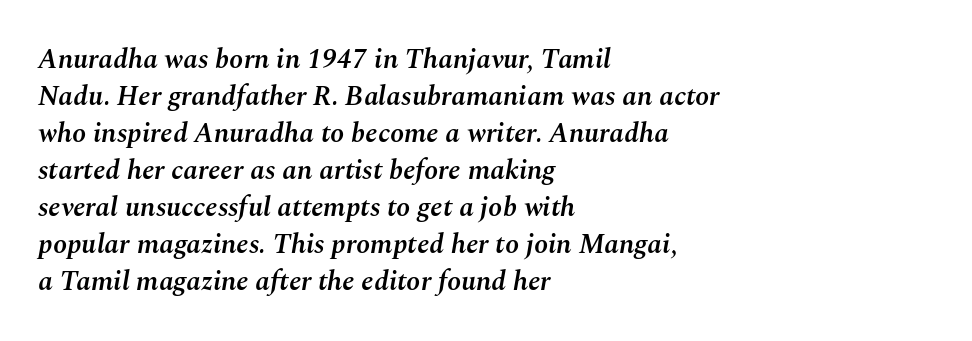
Q: Is the text bold? A: Semi-bold.
Q: Is the text italic (slanted)? A: Yes, it leans right by about 10 degrees.
Q: Is the text underlined? A: No.
Q: How is the paragraph aligned? A: Left-aligned.
Q: Is the spacing between letters normal or unusually wide? A: Normal.
Q: Is the spacing between lines tight, normal or loose? A: Normal.
Q: Width (condensed, normal, or wide)? A: Normal.
Q: Stroke contrast? A: Medium.
Q: x-height? A: Medium.
Q: Monospaced? A: No.
